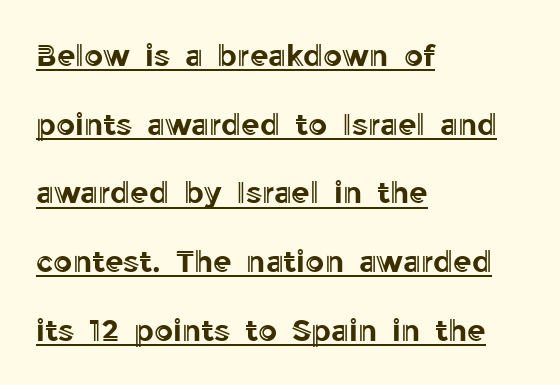
The image shows 30 px text type, upright; set left-aligned, loose line spacing (2.29x), normal letter spacing, underlined; a medium x-height.
